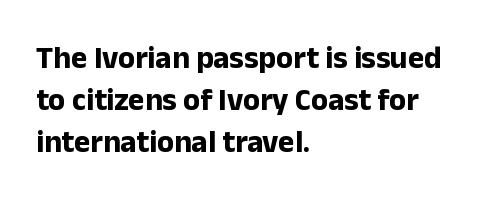
{"serif": "no", "italic": "no", "bold": "yes", "weight": "bold", "width": "normal", "stroke_contrast": "low", "x_height": "medium", "monospaced": "no", "underline": "no", "align": "left", "line_spacing": "normal", "line_spacing_ratio": 1.35, "letter_spacing": "normal", "letter_spacing_em": 0.0, "glyph_px": 31}
